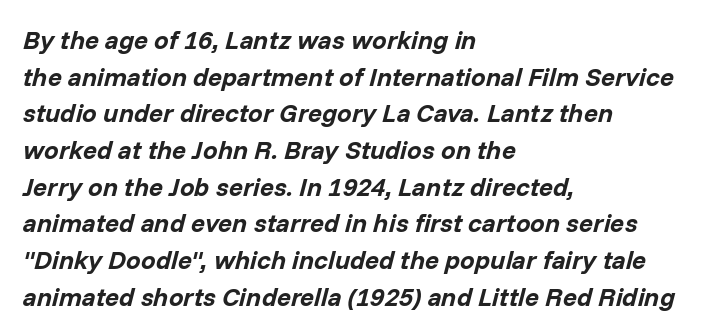
Quick note: italic. A student would call this left alignment; a typographer would say flush left, rag right. Quick note: underline off. Glyph-to-glyph distance matches everyday printed text. Line spacing here is normal. A dark, heavy texture on the line: the type is bold.
